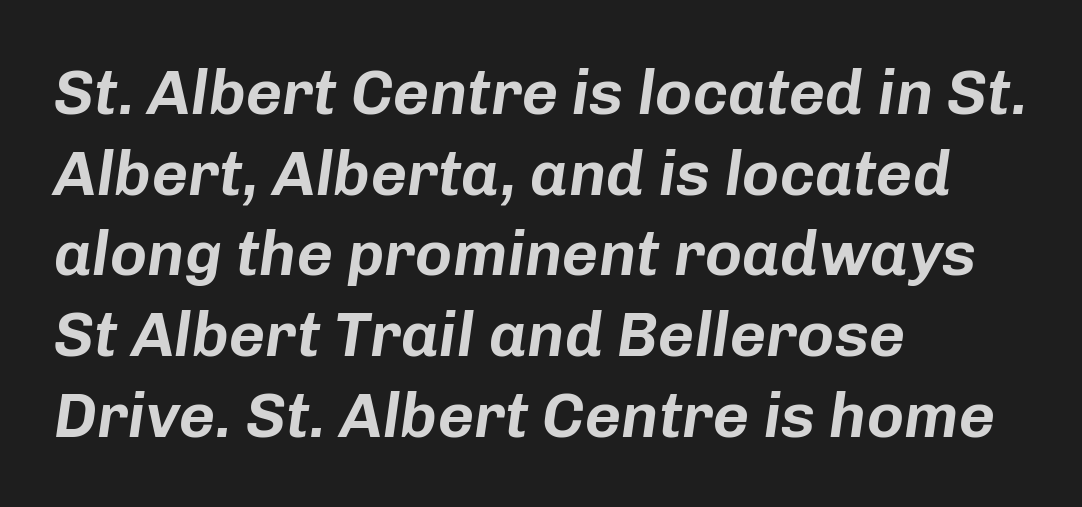
The words here are not underlined. Characters are canted at an angle relative to the baseline's perpendicular. The letterforms sit shoulder to shoulder at normal distance. Proportional: the letters do not fall into vertical columns. Baseline-to-baseline distance is the conventional proportion of letter height. This rendering uses left alignment, leaving the right contour irregular.
